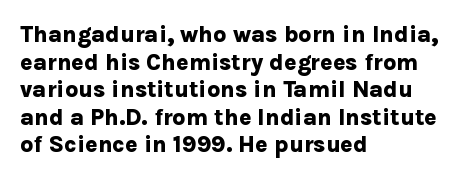
Q: Is the text bold? A: Yes.
Q: Is the text italic (slanted)? A: No, it is upright.
Q: Is the text underlined? A: No.
Q: How is the paragraph aligned? A: Left-aligned.
Q: Is the spacing between letters normal or unusually wide? A: Normal.
